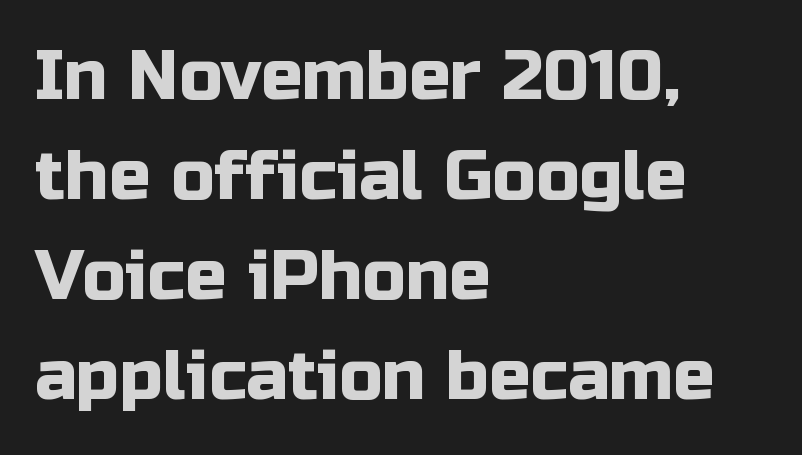
Leading matches the norm, producing a regular column. The face used here is proportionally spaced, like ordinary book or web type. The designer went with a sans here, leaving each stem footless. The letterforms sit shoulder to shoulder at normal distance. Is the block centered? No — it sits flush against the left margin. Unmarked baselines from the first word to the last.
